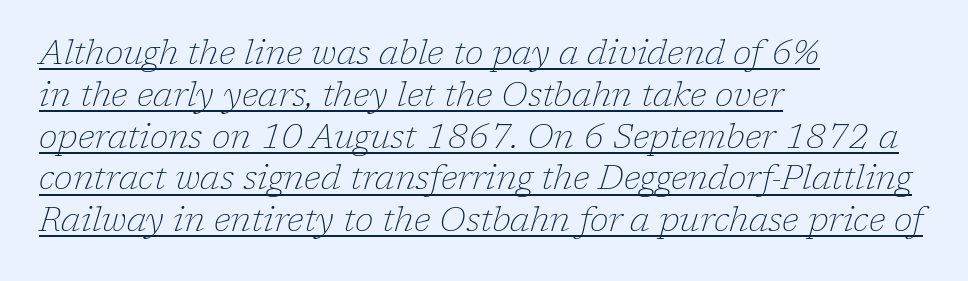
The image shows 34 px thin serif type, italic (leaning right); set left-aligned, line spacing 1.23x, normal letter spacing, underlined; low stroke contrast and a medium x-height.
